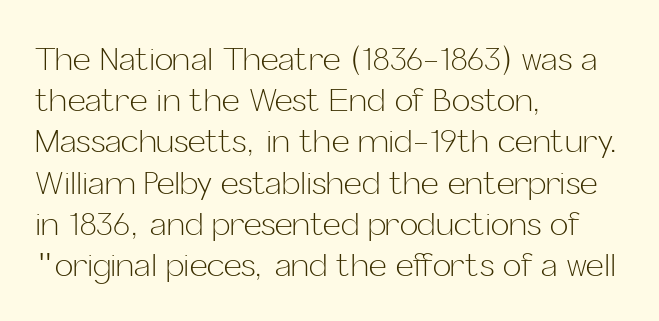
Q: Is the text bold? A: No.
Q: Is the text italic (slanted)? A: No, it is upright.
Q: Is the typeface a serif or a sans-serif typeface? A: Sans-serif.
Q: Is the text underlined? A: No.
Q: How is the paragraph aligned? A: Left-aligned.
Q: Is the spacing between letters normal or unusually wide? A: Normal.
Q: Is the spacing between lines tight, normal or loose? A: Normal.
Q: Width (condensed, normal, or wide)? A: Normal.
Q: Stroke contrast? A: Low.
Q: x-height? A: Medium.
Q: Monospaced? A: No.
